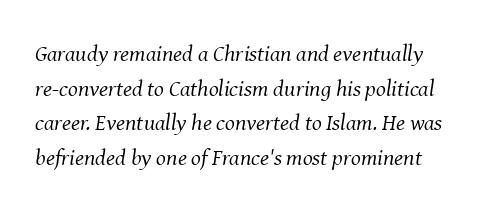
What stands out about the letter spacing? Nothing — it is the standard amount. Slant detected: the letters are inclined. Check the space under the baseline: it is left empty. Reading down the column, the eye jumps a familiar distance to each next line. No heavy texture on the line: the type isn't bold.
